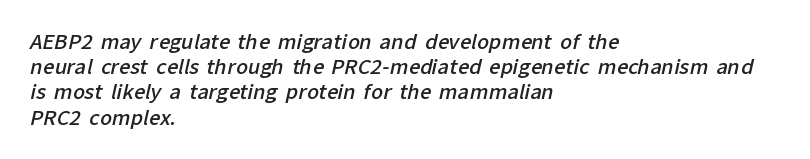
{"bold": "semi", "underline": "no", "align": "left", "line_spacing": "normal", "line_spacing_ratio": 1.26, "letter_spacing": "normal", "letter_spacing_em": 0.0, "glyph_px": 20}
